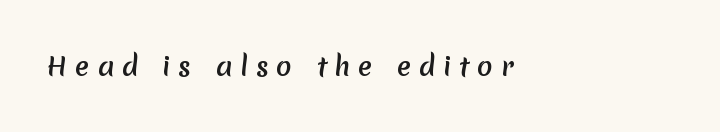
The image shows 26 px text type; set left-aligned, unusually wide letter spacing (+0.3 em), not underlined.
